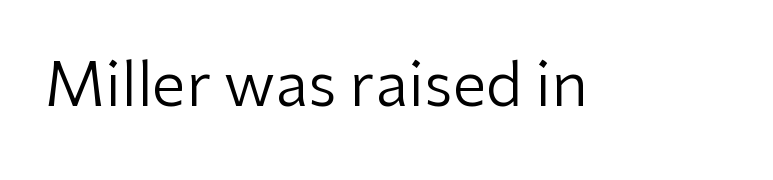
Spacing between characters is what you'd get straight out of the box. Nothing sits at the stroke ends, so this counts as sans-serif. Ascenders rise straight up at ninety degrees. The passage shown is not underscored anywhere. Summary of weight: not heavy and not bold. Proportional: the letters do not fall into vertical columns.
